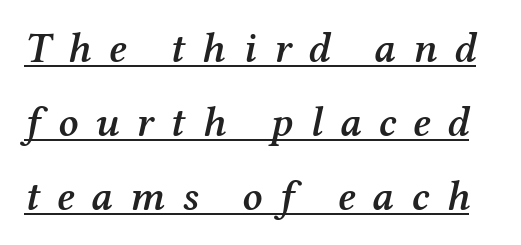
Looking at the ascenders, they clearly lean. Short note: letters widely spaced. Typesetter's note: demi weight, one step under bold. Each line of the rendering has a horizontal stroke beneath the glyphs. Note the varied advance widths — an 'i' is clearly narrower than an 'm'.
